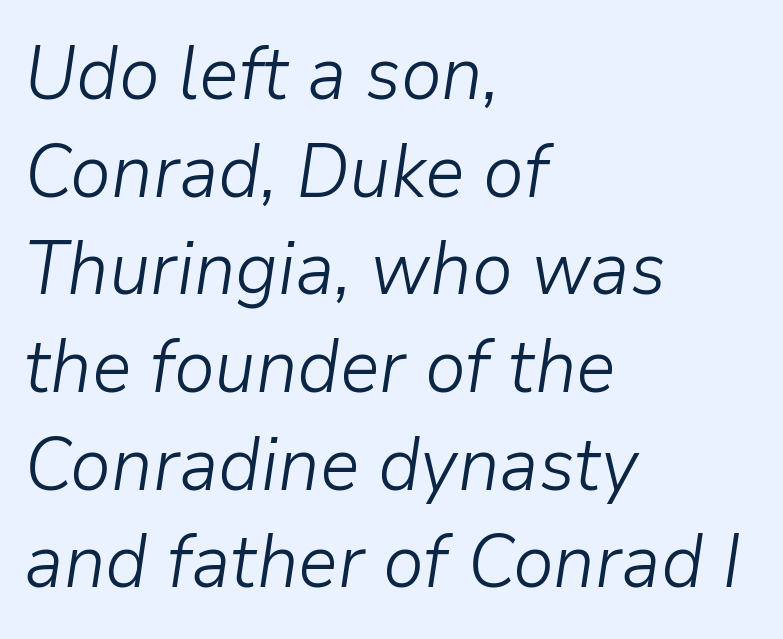
The line-height multiplier appears to be the usual default. Students, note that the glyphs here touch the page at normal intervals. Vertical stems look standard width or narrower in stroke. Descender tails drop into unmarked territory.
